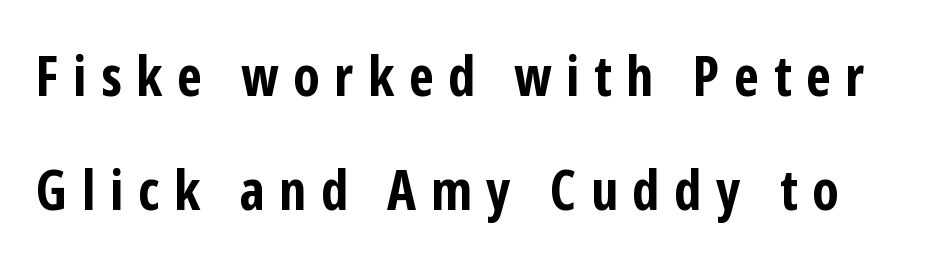
Q: Is the text bold? A: Yes.
Q: Is the text italic (slanted)? A: No, it is upright.
Q: Is the typeface a serif or a sans-serif typeface? A: Sans-serif.
Q: Is the text underlined? A: No.
Q: Is the spacing between letters normal or unusually wide? A: Unusually wide.
Q: Is the spacing between lines tight, normal or loose? A: Loose.
Q: Width (condensed, normal, or wide)? A: Condensed.
Q: Stroke contrast? A: Low.
Q: x-height? A: Medium.
Q: Monospaced? A: No.
